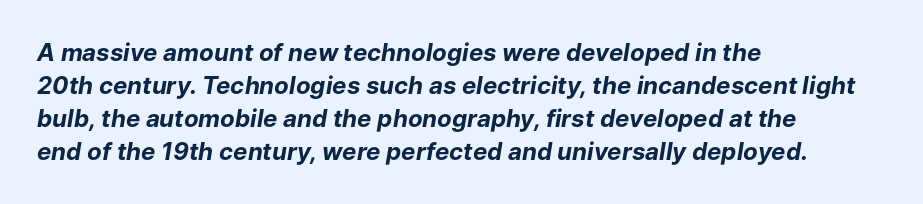
The axis of the letterforms is tilted away from vertical. Pretty heavy lettering here — definitely bold. The lines in this sample share a left origin and differ only in where they stop. Beneath every word, the page is bare.
